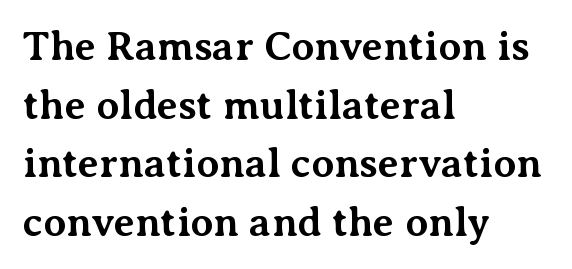
Look at the bottom of the vertical strokes: they flare into serifs here. Does the leading feel generous? No, just average. Has an underline been added? It has not. Think of a printed novel: that variable character pitch is what you see here. The passage shown has conventional tracking throughout. Notice how thick the strokes are: this is what a full bold looks like.
